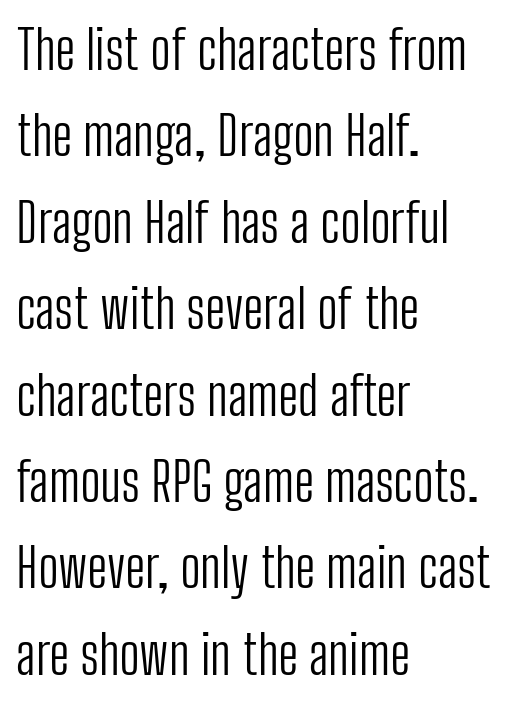
Q: Is the text bold? A: No.
Q: Is the text italic (slanted)? A: No, it is upright.
Q: Is the typeface a serif or a sans-serif typeface? A: Sans-serif.
Q: Is the text underlined? A: No.
Q: How is the paragraph aligned? A: Left-aligned.
Q: Is the spacing between letters normal or unusually wide? A: Normal.
Q: Is the spacing between lines tight, normal or loose? A: Normal.
Q: Width (condensed, normal, or wide)? A: Condensed.
Q: Stroke contrast? A: Low.
Q: x-height? A: Medium.
Q: Monospaced? A: No.
